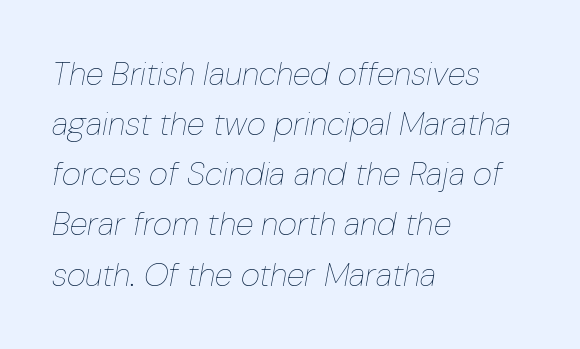
Baseline-to-baseline distance is the conventional proportion of letter height. The space directly below the letters is spotless. The paragraph shown leans on its left margin. Compared with typical body copy, the letter spacing here is the same. An italicized treatment has been applied to the whole sample.
